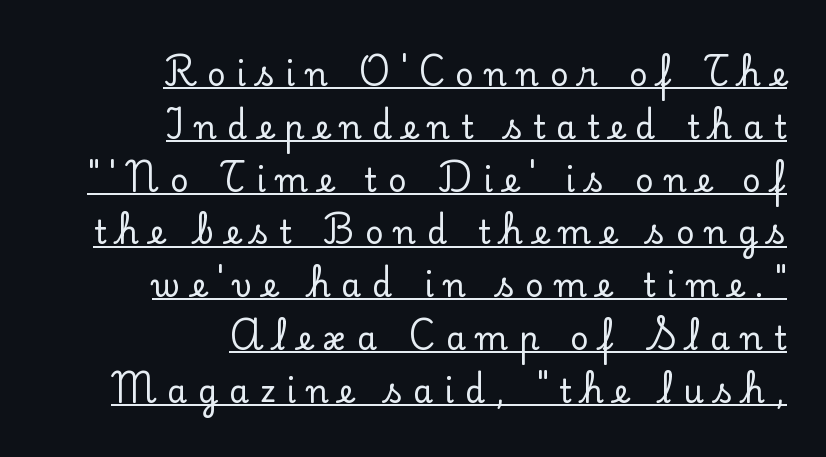
Is the block centered? No — it sits flush against the right margin. This is roman type, the default non-slanted kind. Varying glyph widths throughout — classic text-font behaviour. Each word looks stretched out because of the extra space between its letters.
